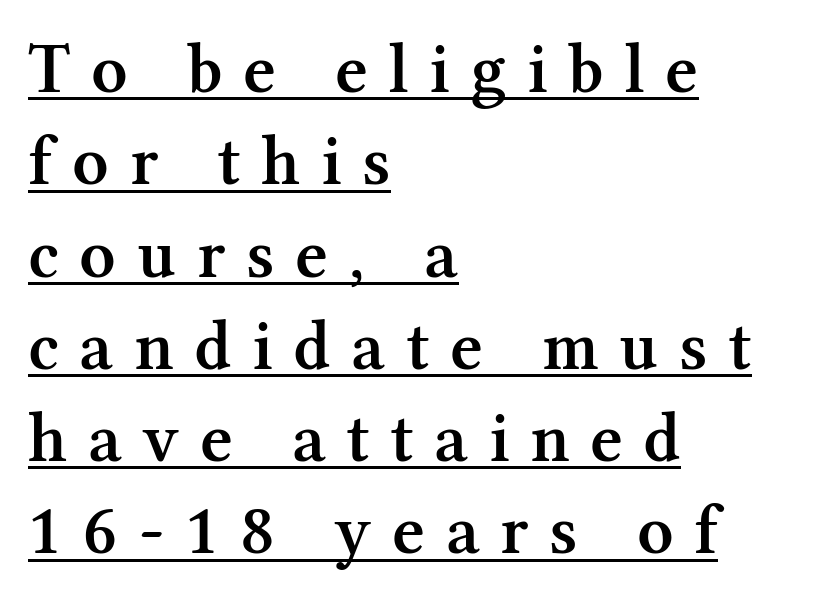
{"serif": "yes", "italic": "no", "bold": "semi", "weight": "semibold", "width": "normal", "stroke_contrast": "medium", "x_height": "medium", "monospaced": "no", "underline": "yes", "align": "left", "line_spacing": "normal", "line_spacing_ratio": 1.3, "letter_spacing": "wide", "letter_spacing_em": 0.29, "glyph_px": 71}
